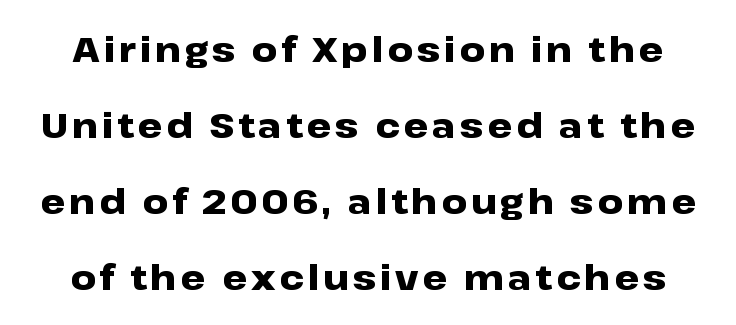
The image shows 35 px heavy, wide sans-serif type, upright; set loose line spacing (2.17x), not underlined; low stroke contrast and a medium x-height.
